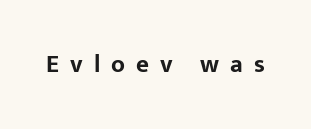
The image shows 25 px bold type, upright; set unusually wide letter spacing (+0.44 em), not underlined.
